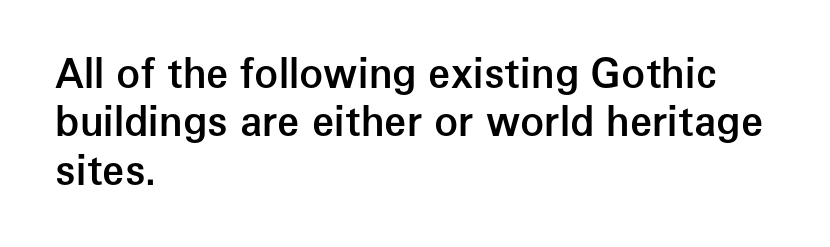
Q: Is the text bold? A: Semi-bold.
Q: Is the text italic (slanted)? A: No, it is upright.
Q: Is the typeface a serif or a sans-serif typeface? A: Sans-serif.
Q: Is the text underlined? A: No.
Q: How is the paragraph aligned? A: Left-aligned.
Q: Is the spacing between letters normal or unusually wide? A: Normal.
Q: Width (condensed, normal, or wide)? A: Normal.
Q: Stroke contrast? A: Low.
Q: x-height? A: Medium.
Q: Monospaced? A: No.
